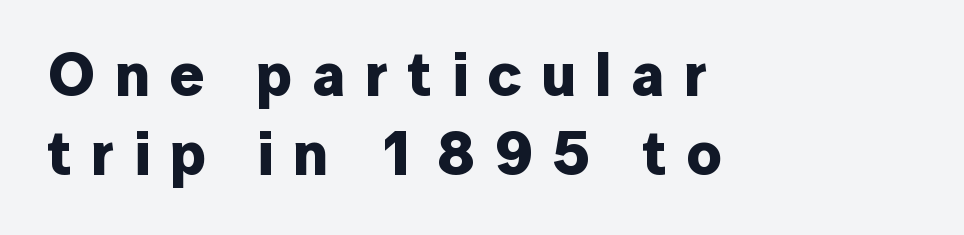
{"serif": "no", "italic": "no", "bold": "yes", "weight": "bold", "width": "normal", "stroke_contrast": "low", "x_height": "medium", "monospaced": "no", "underline": "no", "align": "left", "line_spacing": "normal", "line_spacing_ratio": 1.29, "letter_spacing": "wide", "letter_spacing_em": 0.32, "glyph_px": 61}
